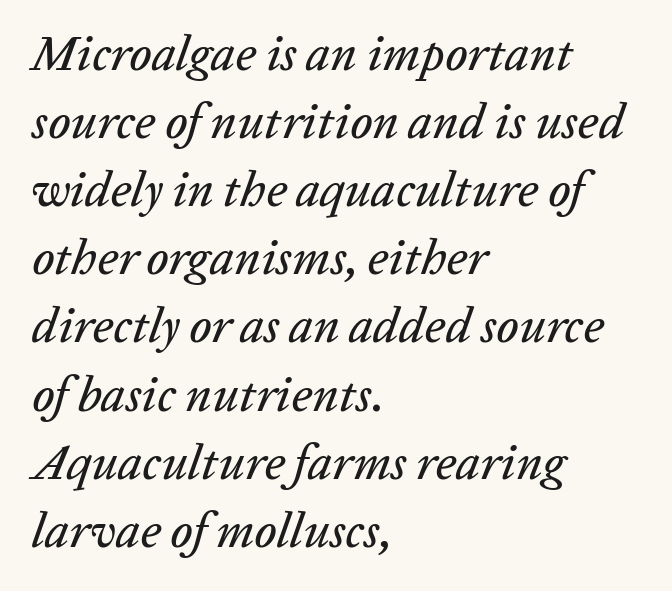
Q: Is the text italic (slanted)? A: Yes, it leans right by about 20 degrees.
Q: Is the text underlined? A: No.
Q: How is the paragraph aligned? A: Left-aligned.
Q: Is the spacing between letters normal or unusually wide? A: Normal.
Q: Is the spacing between lines tight, normal or loose? A: Normal.
Q: Width (condensed, normal, or wide)? A: Normal.
Q: Stroke contrast? A: Low.
Q: x-height? A: Medium.
Q: Monospaced? A: No.
